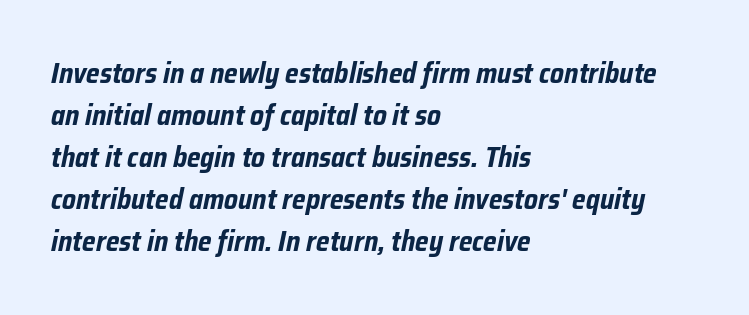
Q: Is the text bold? A: Yes.
Q: Is the text italic (slanted)? A: Yes, it leans right by about 12 degrees.
Q: Is the text underlined? A: No.
Q: How is the paragraph aligned? A: Left-aligned.
Q: Is the spacing between letters normal or unusually wide? A: Normal.
Q: Is the spacing between lines tight, normal or loose? A: Normal.
Q: Width (condensed, normal, or wide)? A: Condensed.
Q: Stroke contrast? A: Low.
Q: x-height? A: Medium.
Q: Monospaced? A: No.
